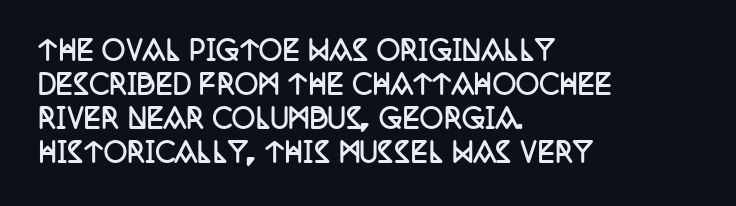
Typeset ragged right — the left edge is the straight one. Words float on clear page, feet unadorned. Vertically, the passage feels balanced, rows spaced as you'd expect. This sample uses plain, unmodified letter spacing. Summary of weight: heavy, a full bold. Characters remain perfectly vertical along every line.
